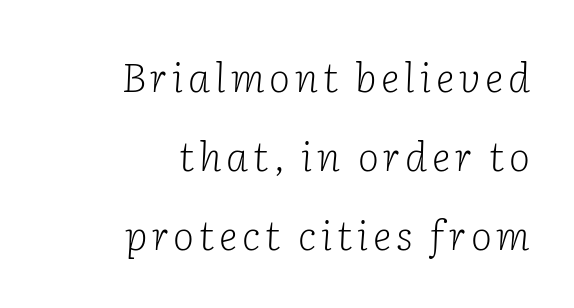
Line endings align vertically; line beginnings do not. Underline: absent. Italic? Definitely — the glyphs are oblique. Proportional: the letters do not fall into vertical columns.
